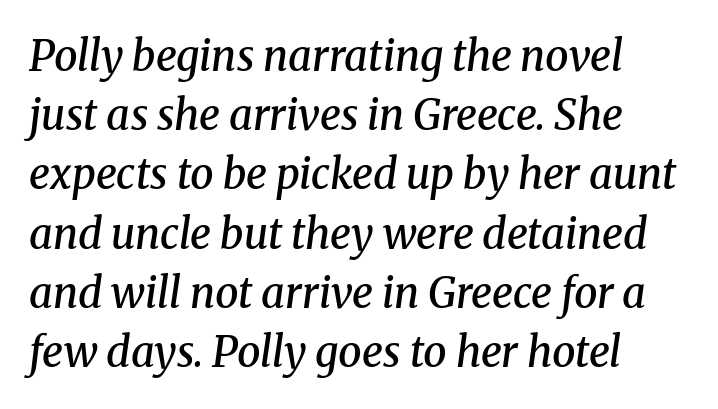
Which margin do the lines hug? The left one — the right edge is uneven. Slanted lettering throughout. These lines keep a tight, regular rhythm from letter to letter. This sample uses a serif face. Plain, unruled lines of type. In terms of leading, this rendering sits right in the middle.
